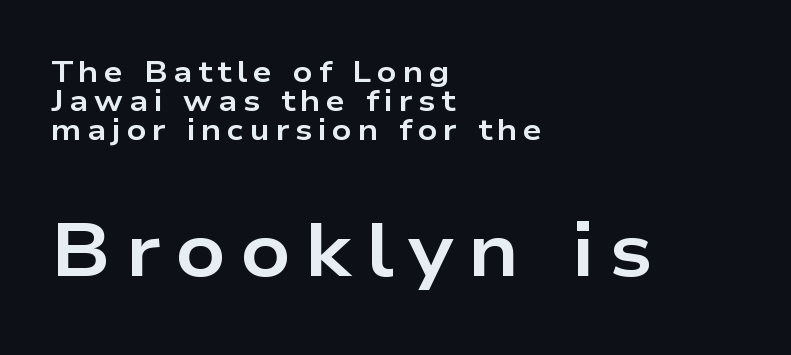
The image shows 76 px bold, wide sans-serif type, upright; set left-aligned, tight line spacing (0.97x), not underlined; the second (bottom) block is 2.53x larger; low stroke contrast and a medium x-height.
